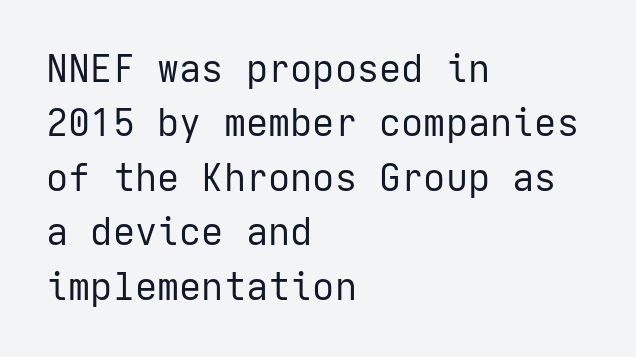
Glyph-to-glyph distance matches everyday printed text. The letters stand upright; this is a roman face. Font category for this specimen: sans-serif. Typeset ragged right — the left edge is the straight one. The designer left line spacing at the default.
